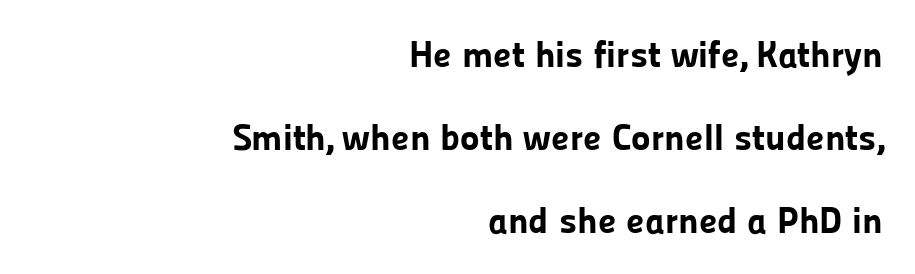
{"serif": "no", "italic": "no", "bold": "yes", "weight": "bold", "width": "normal", "stroke_contrast": "low", "x_height": "medium", "monospaced": "no", "underline": "no", "align": "right", "line_spacing": "loose", "line_spacing_ratio": 2.24, "letter_spacing": "normal", "letter_spacing_em": 0.0, "glyph_px": 37}
